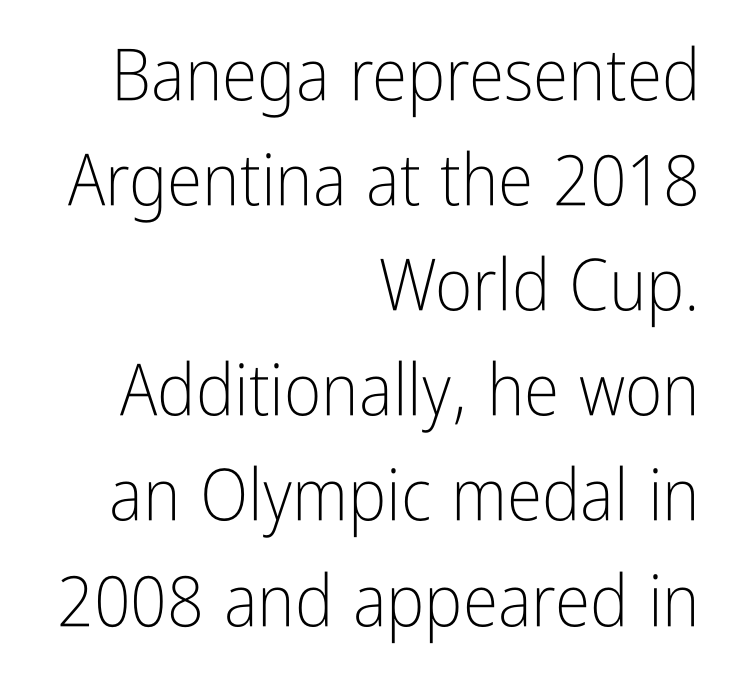
Q: Is the text bold? A: No.
Q: Is the text italic (slanted)? A: No, it is upright.
Q: Is the typeface a serif or a sans-serif typeface? A: Sans-serif.
Q: Is the text underlined? A: No.
Q: How is the paragraph aligned? A: Right-aligned.
Q: Is the spacing between letters normal or unusually wide? A: Normal.
Q: Is the spacing between lines tight, normal or loose? A: Normal.
Q: Width (condensed, normal, or wide)? A: Condensed.
Q: Stroke contrast? A: Low.
Q: x-height? A: Medium.
Q: Monospaced? A: No.
